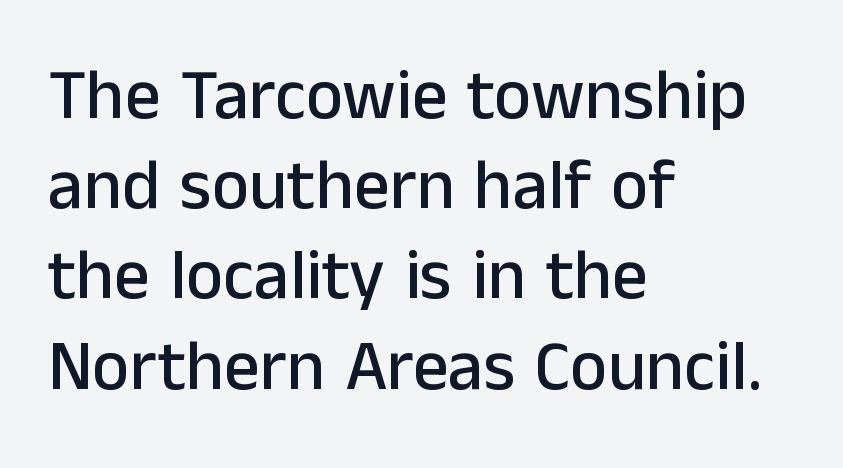
{"serif": "no", "italic": "no", "width": "normal", "stroke_contrast": "low", "x_height": "medium", "monospaced": "no", "underline": "no", "align": "left", "line_spacing": "normal", "line_spacing_ratio": 1.27, "letter_spacing": "normal", "letter_spacing_em": 0.0, "glyph_px": 71}
